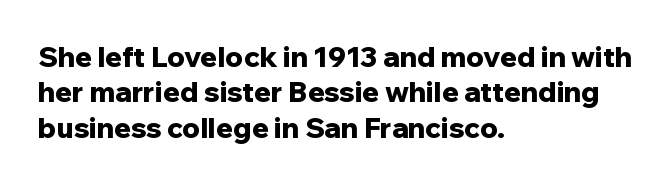
The image shows 28 px bold sans-serif type, upright; set left-aligned, normal line spacing (1.26x), normal letter spacing, not underlined; low stroke contrast and a medium x-height.
